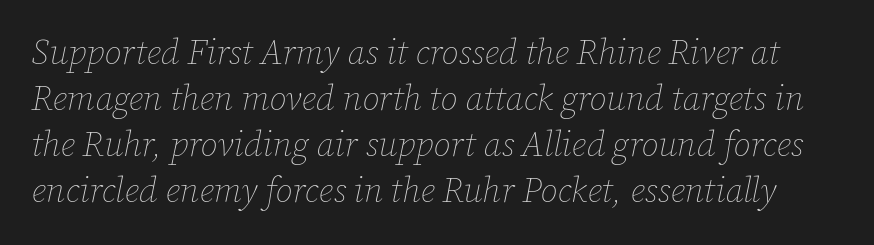
Q: Is the text bold? A: No.
Q: Is the text italic (slanted)? A: Yes, it leans right by about 12 degrees.
Q: Is the text underlined? A: No.
Q: Is the spacing between letters normal or unusually wide? A: Normal.
Q: Is the spacing between lines tight, normal or loose? A: Normal.
Q: Width (condensed, normal, or wide)? A: Normal.
Q: Stroke contrast? A: Low.
Q: x-height? A: Medium.
Q: Monospaced? A: No.
